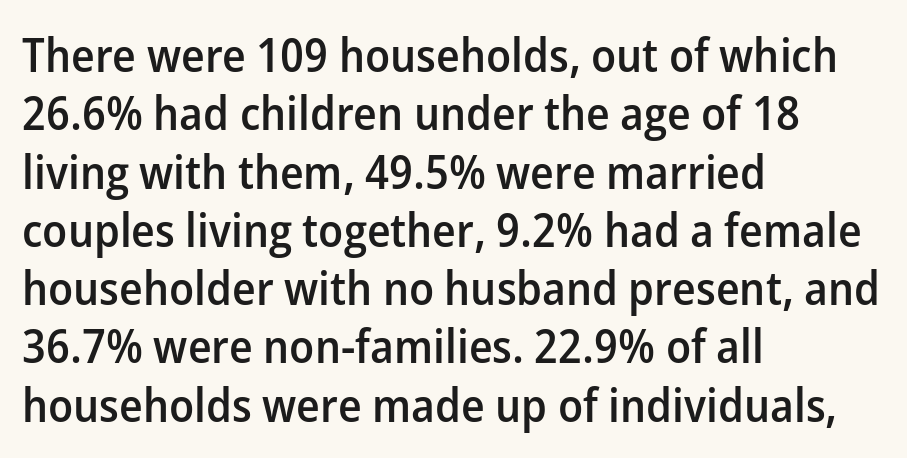
The image shows 47 px semibold sans-serif type, upright; set left-aligned, line spacing 1.24x, normal letter spacing, not underlined; low stroke contrast and a medium x-height.
